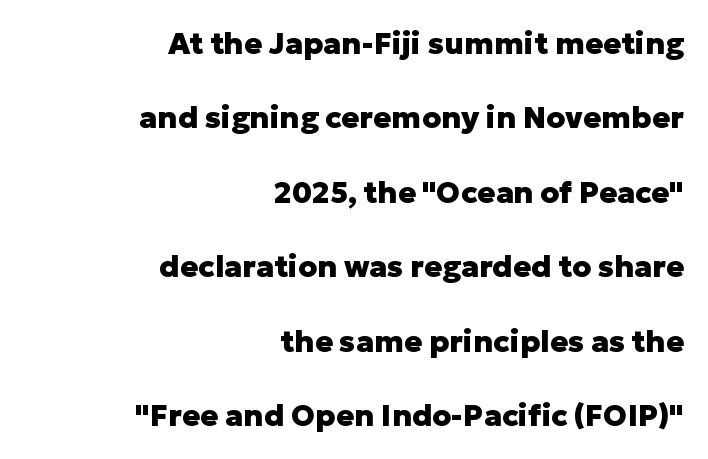
The image shows 30 px heavy sans-serif type, upright; set right-aligned, loose line spacing (2.48x), normal letter spacing, not underlined; low stroke contrast and a medium x-height.
